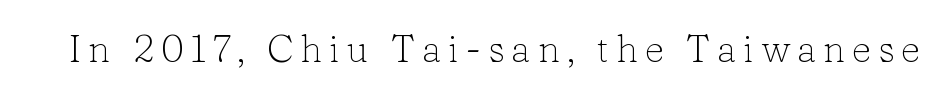
Q: Is the text bold? A: No.
Q: Is the text italic (slanted)? A: No, it is upright.
Q: Is the typeface a serif or a sans-serif typeface? A: Serif.
Q: Is the text underlined? A: No.
Q: Width (condensed, normal, or wide)? A: Normal.
Q: Stroke contrast? A: Low.
Q: x-height? A: Medium.
Q: Monospaced? A: No.
